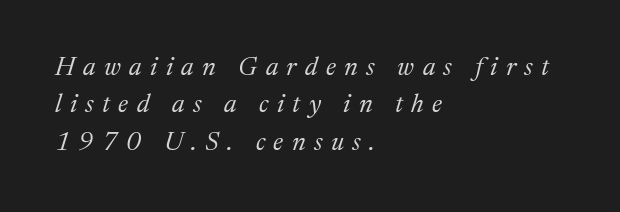
An italicized treatment has been applied to the whole sample. A typesetter would call this heavily tracked-out type. Visually the block forms a straight wall on the left and a jagged coastline on the right. Line spacing here is normal.
